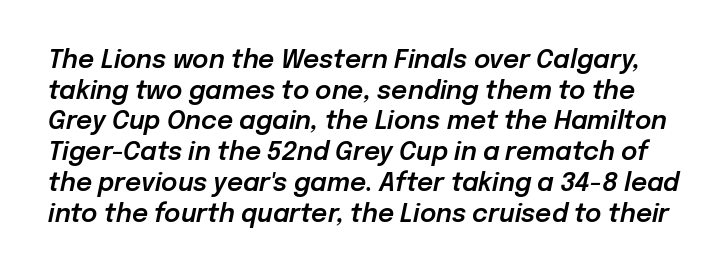
The image shows 25 px text type, italic (leaning right); set line spacing 1.23x, normal letter spacing, not underlined.
